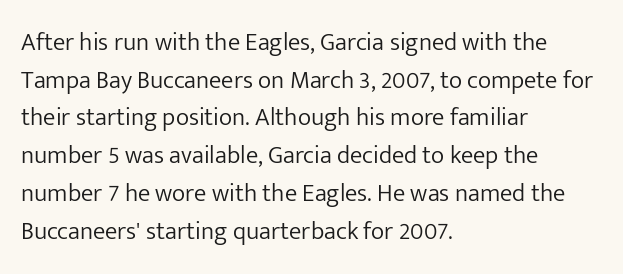
Q: Is the text bold? A: No.
Q: Is the text italic (slanted)? A: No, it is upright.
Q: Is the text underlined? A: No.
Q: How is the paragraph aligned? A: Left-aligned.
Q: Is the spacing between letters normal or unusually wide? A: Normal.
Q: Is the spacing between lines tight, normal or loose? A: Normal.
